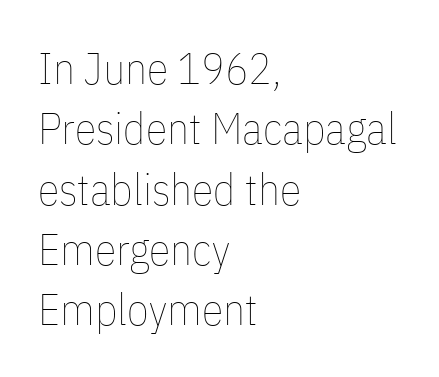
Q: Is the text bold? A: No.
Q: Is the text italic (slanted)? A: No, it is upright.
Q: Is the text underlined? A: No.
Q: How is the paragraph aligned? A: Left-aligned.
Q: Is the spacing between letters normal or unusually wide? A: Normal.
Q: Is the spacing between lines tight, normal or loose? A: Normal.
Q: Width (condensed, normal, or wide)? A: Condensed.
Q: Stroke contrast? A: Low.
Q: x-height? A: Medium.
Q: Monospaced? A: No.
